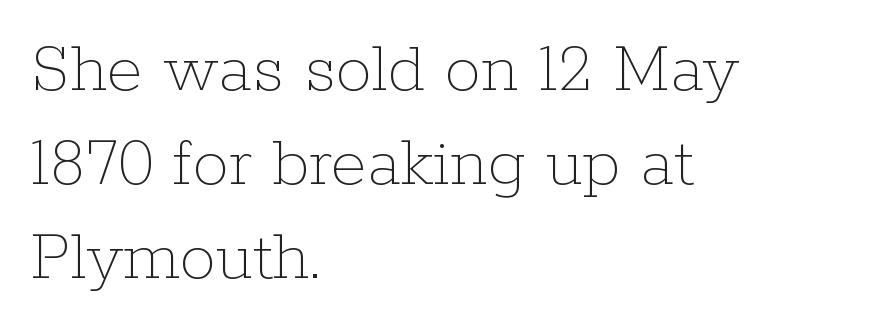
The image shows 73 px thin type, upright; set left-aligned, normal line spacing (1.29x), normal letter spacing, not underlined; low stroke contrast and a medium x-height.
